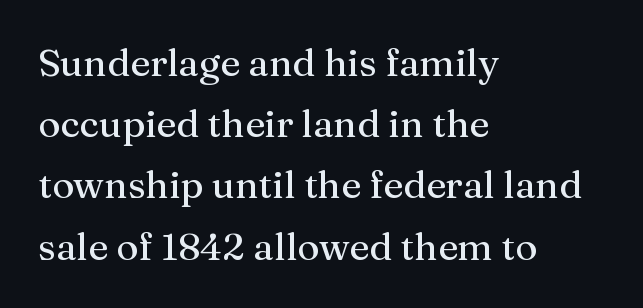
Q: Is the text italic (slanted)? A: No, it is upright.
Q: Is the typeface a serif or a sans-serif typeface? A: Serif.
Q: Is the text underlined? A: No.
Q: How is the paragraph aligned? A: Left-aligned.
Q: Is the spacing between letters normal or unusually wide? A: Normal.
Q: Is the spacing between lines tight, normal or loose? A: Normal.
Q: Width (condensed, normal, or wide)? A: Normal.
Q: Stroke contrast? A: Medium.
Q: x-height? A: Medium.
Q: Monospaced? A: No.
